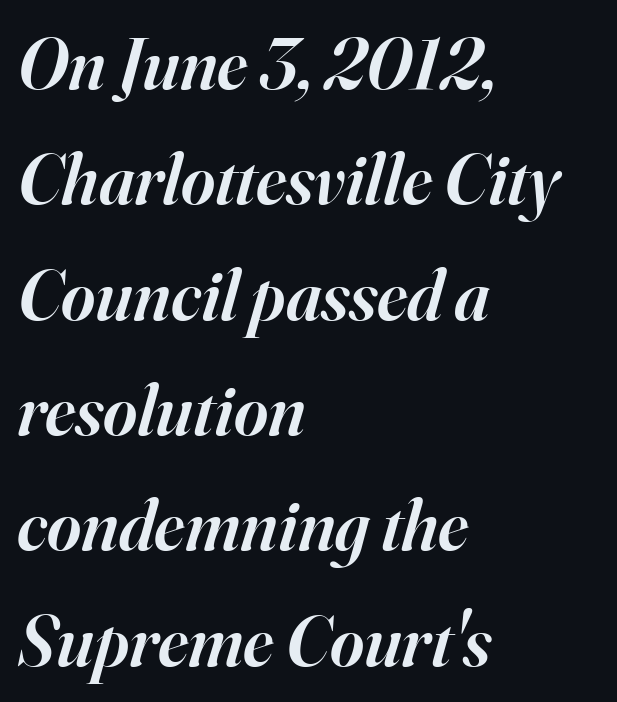
{"serif": "yes", "italic": "yes", "lean": "right", "slant_degrees": 16, "bold": "semi", "weight": "semibold", "width": "normal", "stroke_contrast": "high", "x_height": "small", "monospaced": "no", "underline": "no", "align": "left", "line_spacing": "normal", "line_spacing_ratio": 1.58, "letter_spacing": "normal", "letter_spacing_em": 0.0, "glyph_px": 73}
